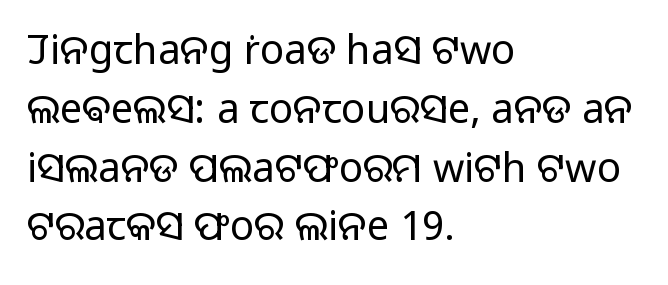
This is the regular roman posture of the typeface. Layout note: lines flush left. Look at the tracking — it's just the regular setting, nothing added. Spacing verdict: proportional, widths tailored to each character.
